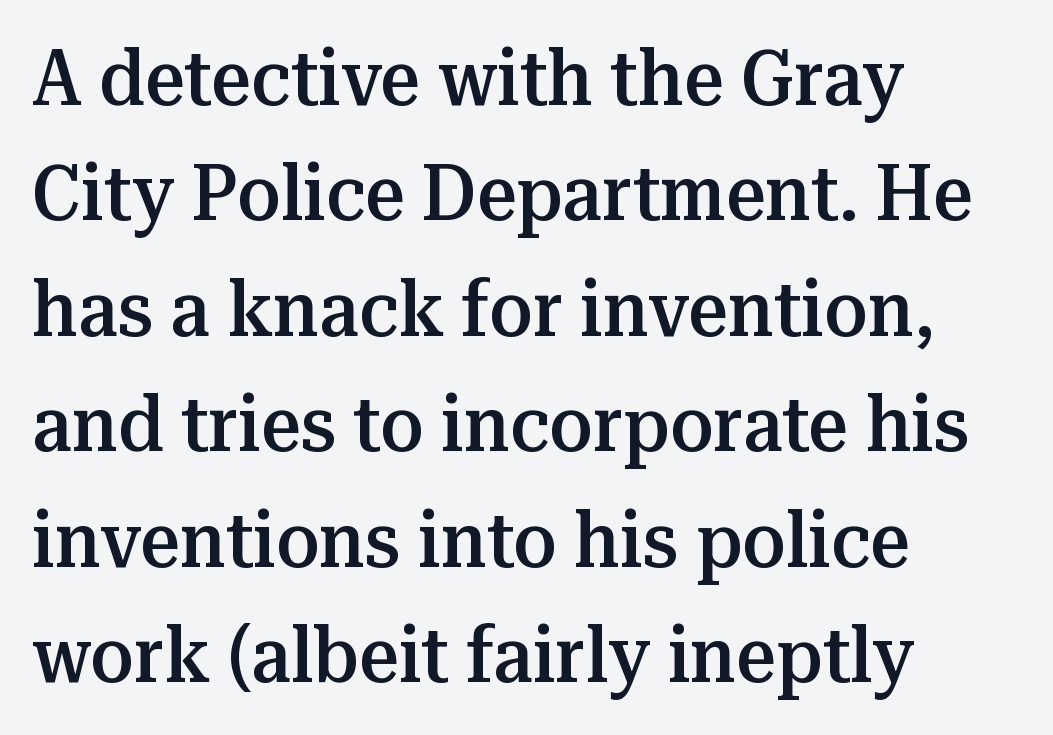
Q: Is the text bold? A: Semi-bold.
Q: Is the text italic (slanted)? A: No, it is upright.
Q: Is the typeface a serif or a sans-serif typeface? A: Serif.
Q: Is the text underlined? A: No.
Q: How is the paragraph aligned? A: Left-aligned.
Q: Is the spacing between letters normal or unusually wide? A: Normal.
Q: Is the spacing between lines tight, normal or loose? A: Normal.
Q: Width (condensed, normal, or wide)? A: Normal.
Q: Stroke contrast? A: Medium.
Q: x-height? A: Medium.
Q: Monospaced? A: No.
